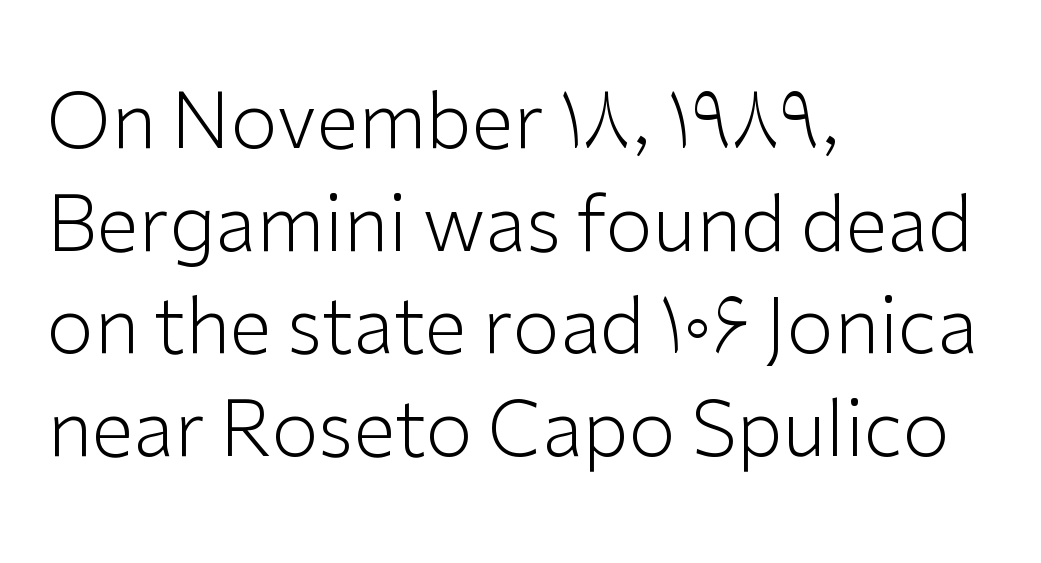
{"serif": "no", "italic": "no", "bold": "no", "weight": "light", "width": "normal", "stroke_contrast": "low", "x_height": "medium", "monospaced": "no", "underline": "no", "align": "left", "line_spacing": "normal", "line_spacing_ratio": 1.35, "letter_spacing": "normal", "letter_spacing_em": 0.0, "glyph_px": 76}
